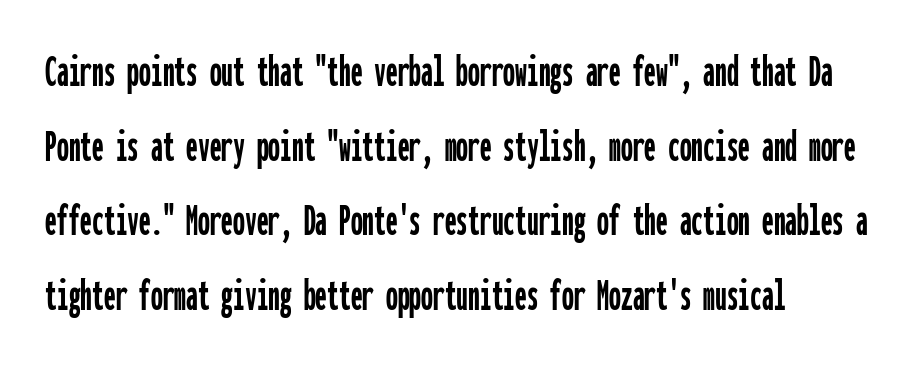
The image shows 47 px condensed sans-serif type, upright, monospaced; set left-aligned, normal line spacing (1.59x), normal letter spacing, not underlined; low stroke contrast and a medium x-height.
